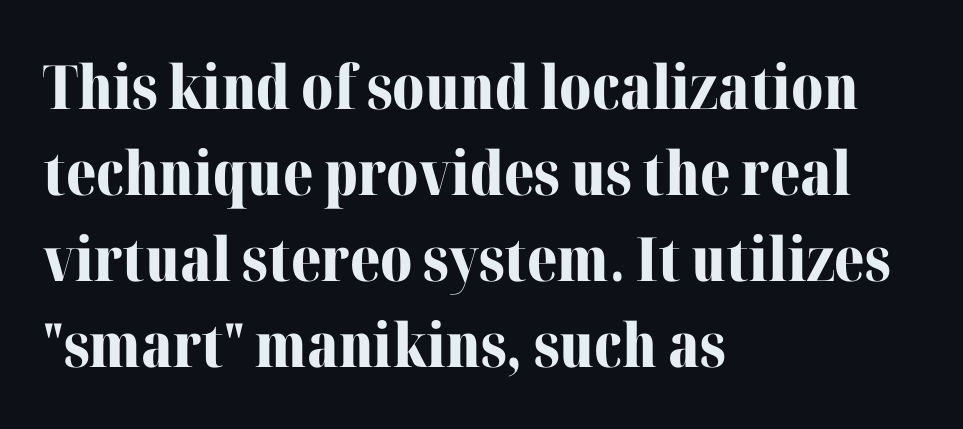
The image shows 61 px bold serif type, upright; set left-aligned, normal line spacing (1.41x), normal letter spacing, not underlined; medium stroke contrast and a medium x-height.
